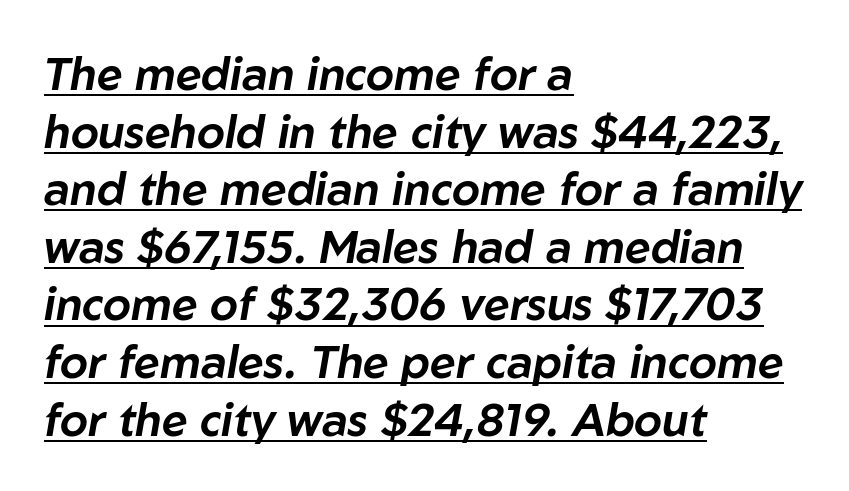
The image shows 45 px text type, italic (leaning right); set left-aligned, normal line spacing (1.28x), normal letter spacing, underlined; low stroke contrast and a medium x-height.
